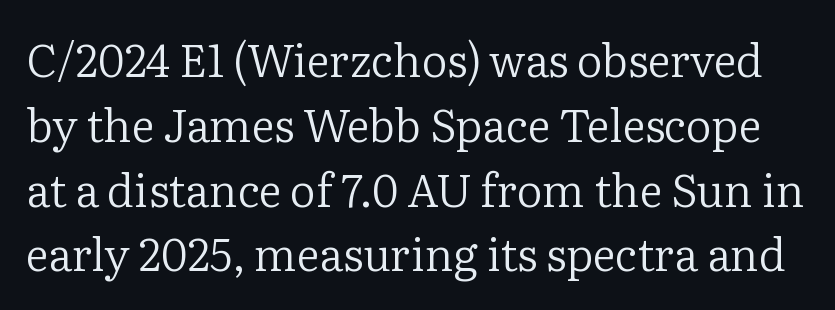
Q: Is the text bold? A: No.
Q: Is the text italic (slanted)? A: No, it is upright.
Q: Is the typeface a serif or a sans-serif typeface? A: Serif.
Q: Is the text underlined? A: No.
Q: Is the spacing between letters normal or unusually wide? A: Normal.
Q: Is the spacing between lines tight, normal or loose? A: Normal.
Q: Width (condensed, normal, or wide)? A: Normal.
Q: Stroke contrast? A: Low.
Q: x-height? A: Medium.
Q: Monospaced? A: No.
